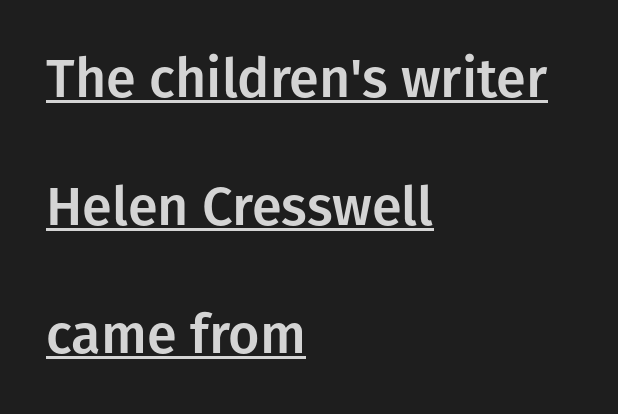
The image shows 54 px sans-serif type, upright; set left-aligned, loose line spacing (2.37x), normal letter spacing, underlined; low stroke contrast and a medium x-height.
